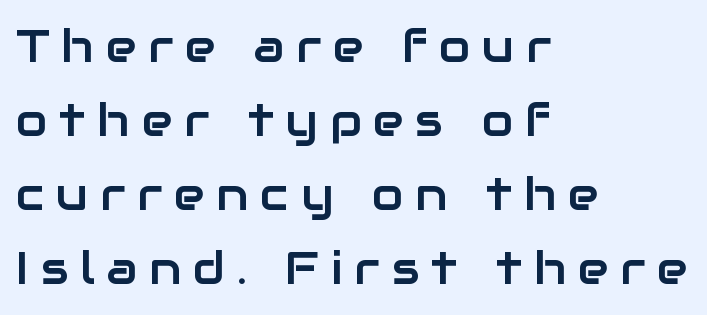
Caption: multi-line text, flush left, ragged right. Type without underlining. These lines were composed using upright roman letters. Is this a fixed-width face? No — the glyphs have proportional, varying widths. Letter spacing: wide. Note: no serifs on the glyphs.
